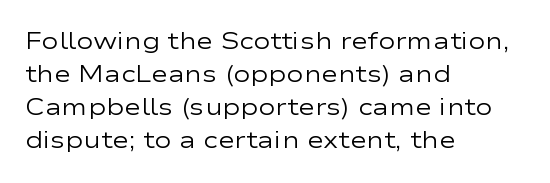
{"italic": "no", "bold": "no", "underline": "no", "align": "left", "line_spacing": "normal", "line_spacing_ratio": 1.44, "letter_spacing": "normal", "letter_spacing_em": 0.0, "glyph_px": 23}
